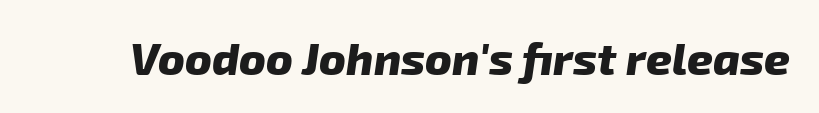
{"serif": "no", "bold": "yes", "weight": "heavy", "width": "normal", "stroke_contrast": "low", "x_height": "medium", "monospaced": "no", "underline": "no", "letter_spacing": "normal", "letter_spacing_em": 0.0, "glyph_px": 45}
